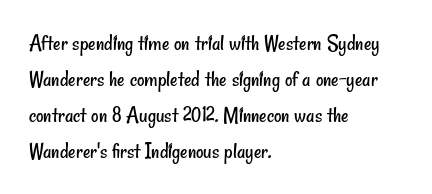
{"bold": "no", "underline": "no", "align": "left", "line_spacing": "normal", "line_spacing_ratio": 1.57, "letter_spacing": "normal", "letter_spacing_em": 0.0, "glyph_px": 23}
